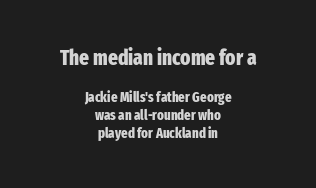
Glance below the letters and you will spot only blank space. Two sizes are in play, and the larger belongs to the first block. Weight check: bold — yes, fully. A typesetter would call this zero additional tracking. Each line is balanced around a shared central axis. Leading: standard.
